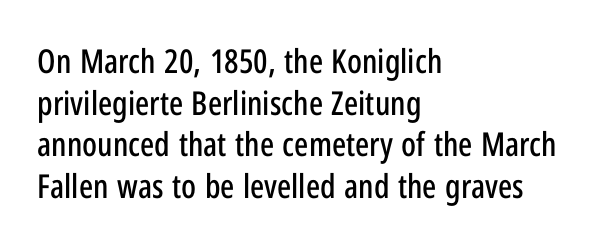
The image shows 33 px condensed sans-serif type, upright; set left-aligned, normal line spacing (1.26x), normal letter spacing, not underlined; low stroke contrast and a medium x-height.
